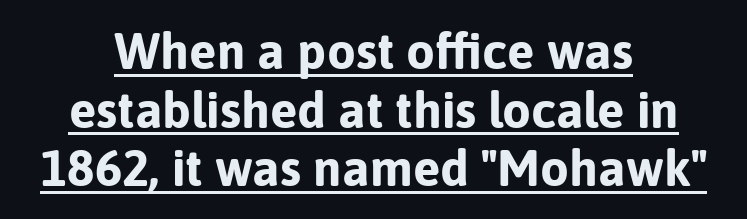
{"serif": "no", "italic": "no", "bold": "yes", "weight": "bold", "width": "normal", "stroke_contrast": "low", "x_height": "medium", "monospaced": "no", "underline": "yes", "align": "center", "line_spacing": "tight", "line_spacing_ratio": 1.15, "letter_spacing": "normal", "letter_spacing_em": 0.0, "glyph_px": 51}
